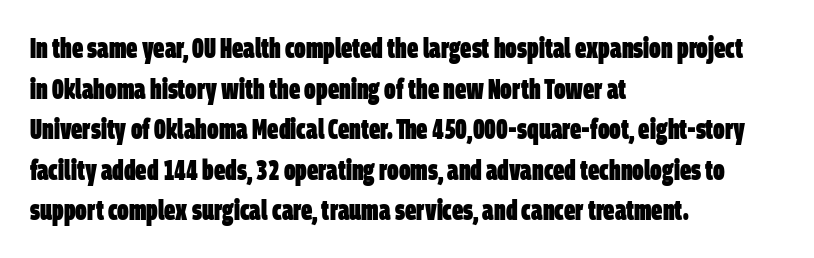
{"serif": "no", "bold": "yes", "weight": "heavy", "width": "condensed", "stroke_contrast": "low", "x_height": "large", "monospaced": "no", "underline": "no", "align": "left", "line_spacing": "normal", "line_spacing_ratio": 1.45, "letter_spacing": "normal", "letter_spacing_em": 0.0, "glyph_px": 28}
